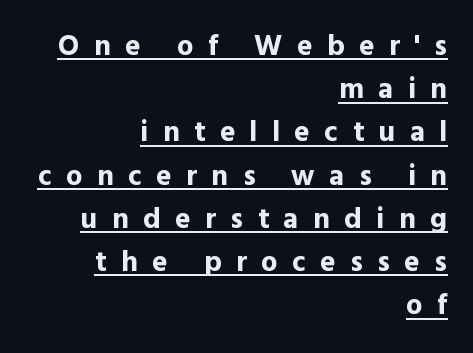
{"serif": "no", "italic": "no", "bold": "yes", "weight": "bold", "width": "normal", "x_height": "medium", "monospaced": "no", "underline": "yes", "align": "right", "line_spacing": "normal", "line_spacing_ratio": 1.49, "letter_spacing": "wide", "letter_spacing_em": 0.5, "glyph_px": 29}
